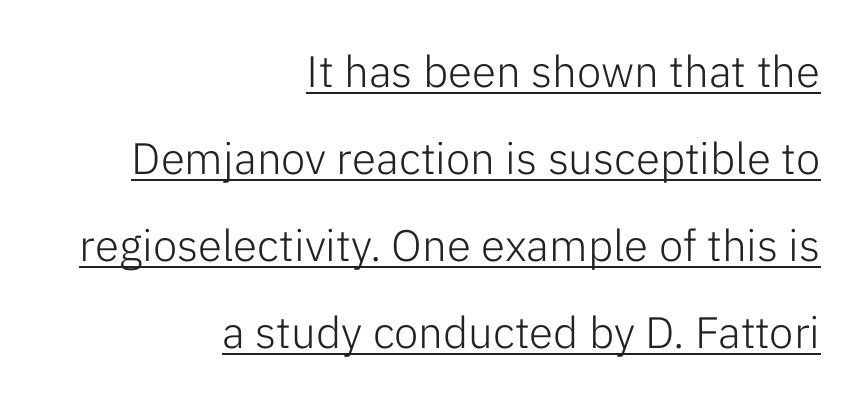
Q: Is the text bold? A: No.
Q: Is the text italic (slanted)? A: No, it is upright.
Q: Is the typeface a serif or a sans-serif typeface? A: Sans-serif.
Q: Is the text underlined? A: Yes.
Q: How is the paragraph aligned? A: Right-aligned.
Q: Is the spacing between letters normal or unusually wide? A: Normal.
Q: Is the spacing between lines tight, normal or loose? A: Loose.
Q: Width (condensed, normal, or wide)? A: Normal.
Q: Stroke contrast? A: Low.
Q: x-height? A: Medium.
Q: Monospaced? A: No.
